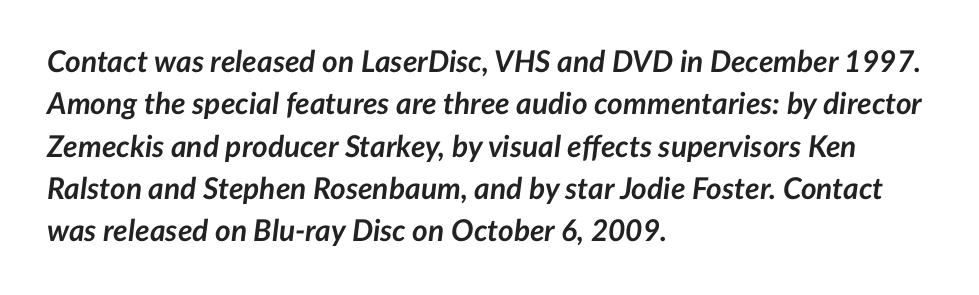
{"italic": "yes", "lean": "right", "slant_degrees": 7, "bold": "yes", "weight": "semibold", "width": "normal", "stroke_contrast": "low", "x_height": "medium", "monospaced": "no", "underline": "no", "align": "left", "line_spacing": "normal", "line_spacing_ratio": 1.41, "letter_spacing": "normal", "letter_spacing_em": 0.0, "glyph_px": 30}
